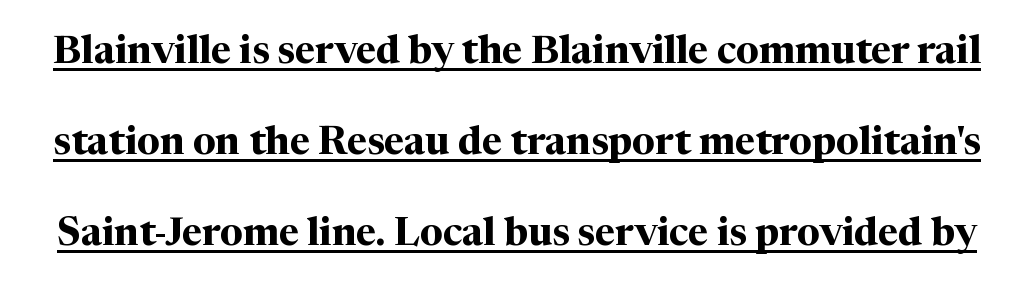
The image shows 39 px bold serif type, upright; set loose line spacing (2.33x), normal letter spacing, underlined; medium stroke contrast and a medium x-height.
